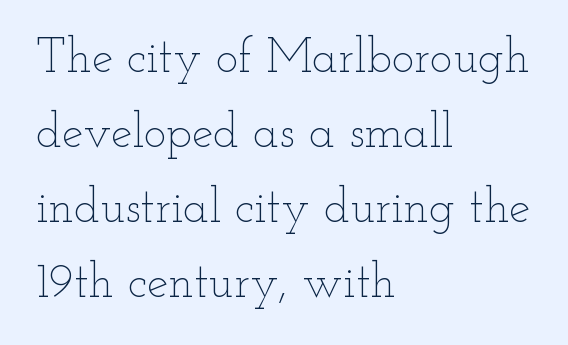
{"italic": "no", "bold": "no", "weight": "thin", "width": "wide", "stroke_contrast": "low", "x_height": "small", "monospaced": "no", "underline": "no", "align": "left", "line_spacing": "normal", "line_spacing_ratio": 1.56, "letter_spacing": "normal", "letter_spacing_em": 0.0, "glyph_px": 48}
